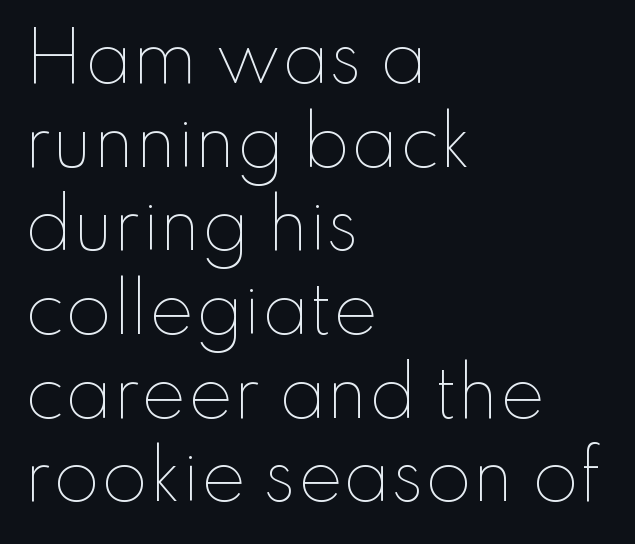
Notice how the passage keeps a crisp vertical edge on the left only. No letter is thick-stroked: the sample isn't bold. Only glyphs here, with clear space below each row. Note the varied advance widths — an 'i' is clearly narrower than an 'm'. Quick note: not italic, upright.
